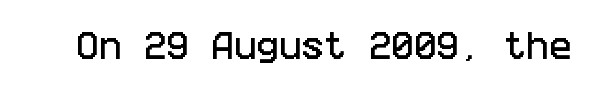
Q: Is the text italic (slanted)? A: No, it is upright.
Q: Is the typeface a serif or a sans-serif typeface? A: Sans-serif.
Q: Is the text underlined? A: No.
Q: Is the spacing between letters normal or unusually wide? A: Normal.
Q: Width (condensed, normal, or wide)? A: Condensed.
Q: Stroke contrast? A: Low.
Q: x-height? A: Large.
